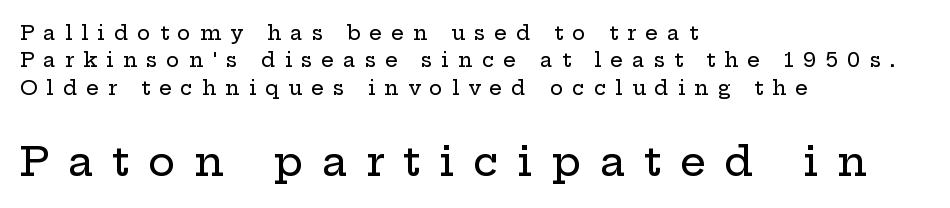
The characters display serif detailing at their extremities. The foot of each line stays bare and open. A typesetter would mark this as roman, not italic. The passage is arranged the way most books set body copy — flush left. Is the letter spacing exaggerated? Yes — the characters are pushed far apart. Scale increases going downward across the two blocks.
